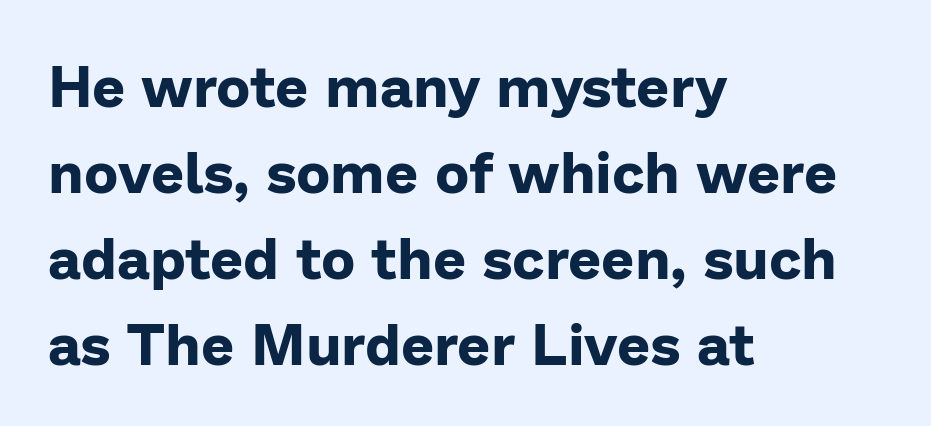
{"serif": "no", "italic": "no", "bold": "yes", "weight": "bold", "width": "normal", "stroke_contrast": "low", "x_height": "medium", "monospaced": "no", "underline": "no", "align": "left", "line_spacing": "normal", "line_spacing_ratio": 1.48, "letter_spacing": "normal", "letter_spacing_em": 0.0, "glyph_px": 58}
